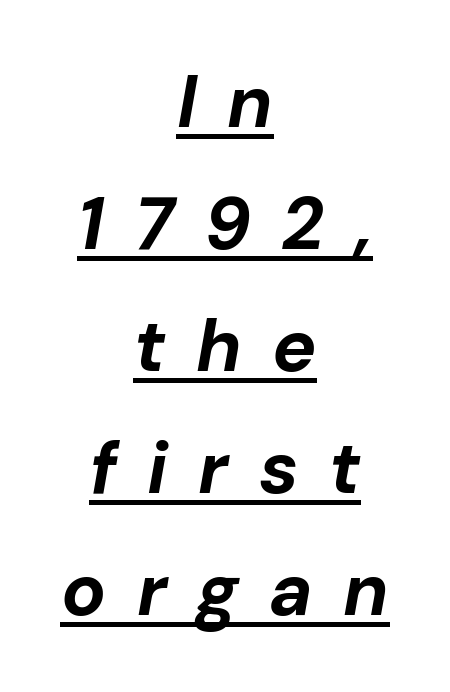
Compared with ordinary roman type, these characters are visibly tilted. How are the letters spaced? Widely, with obvious added tracking. The rendering positions every line midway between the sides. The font is running at its bold setting. One glance says typical: line gaps are just what's usual. Looks like regular typesetting: each glyph gets only the width it needs.
